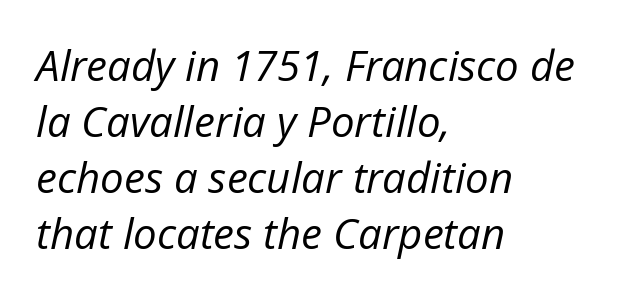
The image shows 42 px regular-weight type, italic (leaning right); set left-aligned, normal line spacing (1.33x), normal letter spacing, not underlined; low stroke contrast and a medium x-height.
